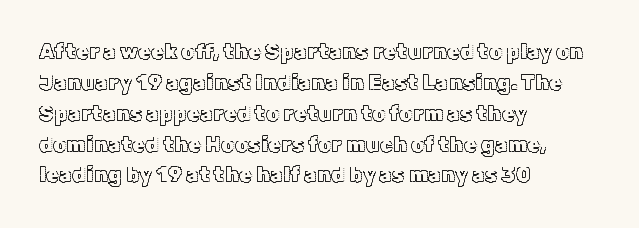
Q: Is the text italic (slanted)? A: No, it is upright.
Q: Is the text underlined? A: No.
Q: How is the paragraph aligned? A: Left-aligned.
Q: Is the spacing between letters normal or unusually wide? A: Normal.
Q: Is the spacing between lines tight, normal or loose? A: Normal.
